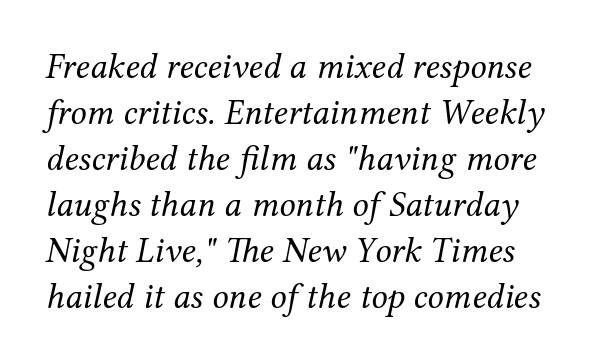
Q: Is the text bold? A: No.
Q: Is the text italic (slanted)? A: Yes, it leans right by about 12 degrees.
Q: Is the typeface a serif or a sans-serif typeface? A: Serif.
Q: Is the text underlined? A: No.
Q: Is the spacing between letters normal or unusually wide? A: Normal.
Q: Is the spacing between lines tight, normal or loose? A: Normal.
Q: Width (condensed, normal, or wide)? A: Normal.
Q: Stroke contrast? A: Medium.
Q: x-height? A: Medium.
Q: Monospaced? A: No.
